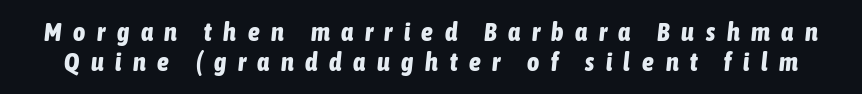
{"italic": "yes", "lean": "right", "slant_degrees": 6, "bold": "yes", "underline": "no", "line_spacing_ratio": 1.17, "letter_spacing": "wide", "letter_spacing_em": 0.45, "glyph_px": 26}
